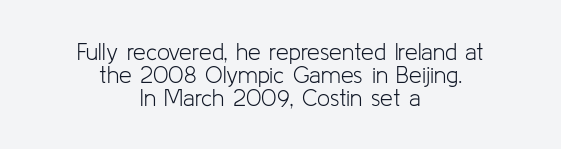
{"italic": "no", "bold": "no", "underline": "no", "align": "center", "line_spacing": "tight", "line_spacing_ratio": 1.0, "letter_spacing": "normal", "letter_spacing_em": 0.0, "glyph_px": 23}
